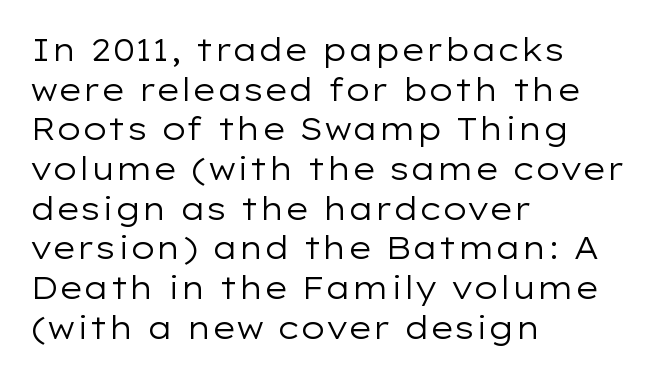
Letter spacing: default. Do the characters align in a grid? No, the font is proportional. Underline: absent. Stroke thickness stays within the range of a standard reading face or lighter.
